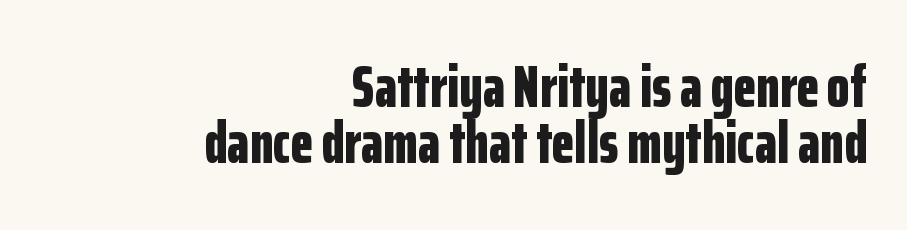
The image shows 59 px bold, condensed sans-serif type, upright; set right-aligned, tight line spacing (0.95x), normal letter spacing, not underlined; low stroke contrast and a medium x-height.
